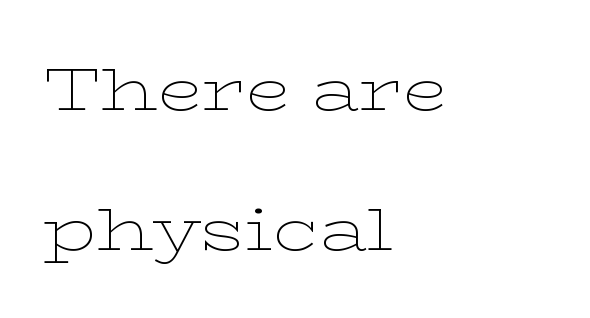
{"serif": "yes", "italic": "no", "bold": "no", "weight": "thin", "width": "wide", "stroke_contrast": "low", "x_height": "medium", "monospaced": "no", "underline": "no", "align": "left", "line_spacing": "loose", "line_spacing_ratio": 2.37, "letter_spacing": "normal", "letter_spacing_em": 0.0, "glyph_px": 59}
